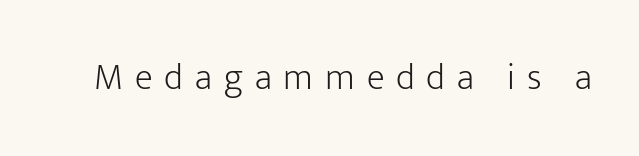
The image shows 37 px light sans-serif type, upright; set unusually wide letter spacing (+0.32 em), not underlined; low stroke contrast and a medium x-height.
